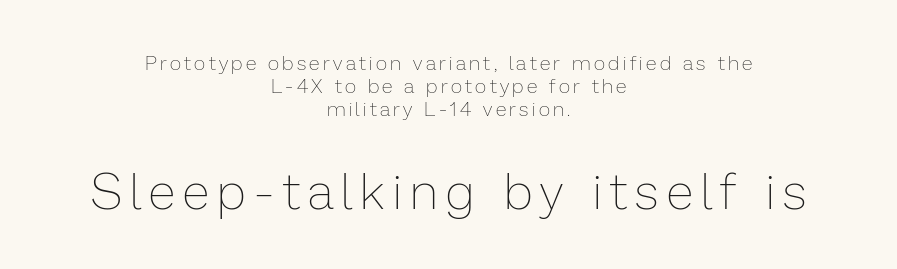
{"italic": "no", "bold": "no", "weight": "thin", "width": "normal", "stroke_contrast": "low", "x_height": "medium", "monospaced": "no", "underline": "no", "align": "center", "line_spacing": "tight", "line_spacing_ratio": 1.15, "larger_block": "second", "size_ratio": 2.5, "glyph_px": 50}
